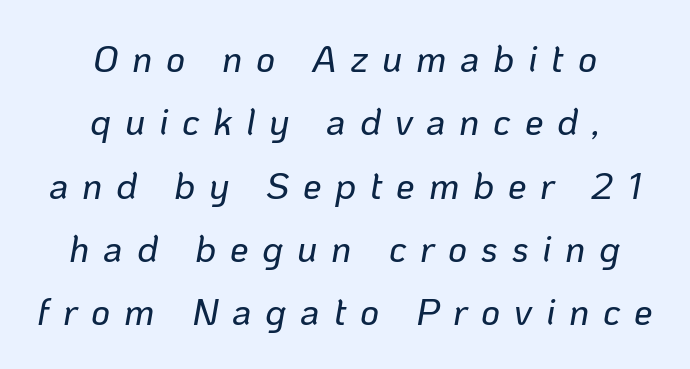
Q: Is the text italic (slanted)? A: Yes, it leans right by about 10 degrees.
Q: Is the text underlined? A: No.
Q: How is the paragraph aligned? A: Centered.
Q: Is the spacing between letters normal or unusually wide? A: Unusually wide.
Q: Width (condensed, normal, or wide)? A: Normal.
Q: Stroke contrast? A: Low.
Q: x-height? A: Medium.
Q: Monospaced? A: No.
